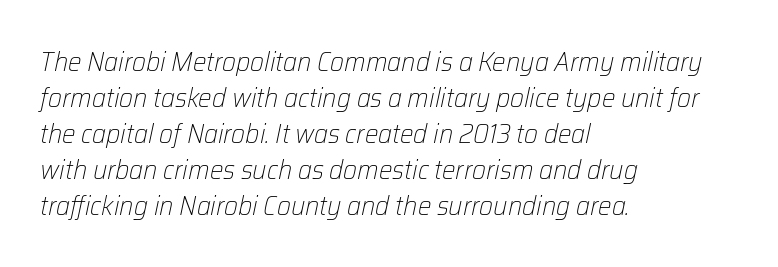
The face used here is rendered with its standard letterfit. Think standard paragraph weight, or any step lighter than that. The lines sit at an ordinary, default distance from one another. This sample is left-justified, so line endings fall wherever the words run out. The specimen omits any rule beneath the text block's lines. The letters are slanted; this is an italic face.
